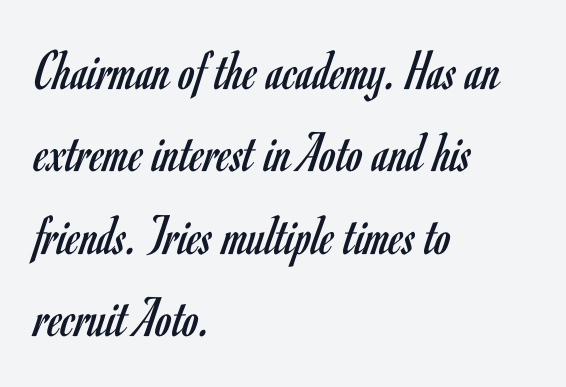
The image shows 58 px regular-weight, condensed sans-serif type; set left-aligned, normal line spacing (1.42x), normal letter spacing, not underlined; low stroke contrast and a small x-height.
